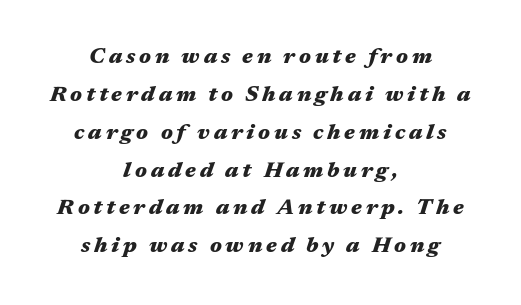
Q: Is the text bold? A: Yes.
Q: Is the text italic (slanted)? A: Yes, it leans right by about 17 degrees.
Q: Is the text underlined? A: No.
Q: How is the paragraph aligned? A: Centered.
